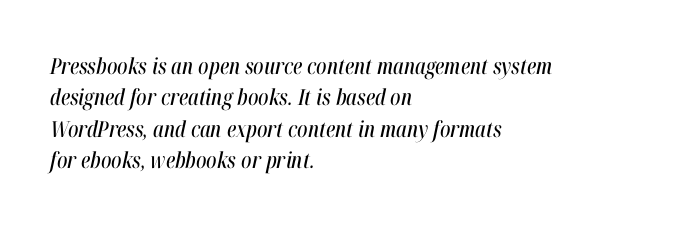
Q: Is the text italic (slanted)? A: Yes, it leans right by about 12 degrees.
Q: Is the text underlined? A: No.
Q: How is the paragraph aligned? A: Left-aligned.
Q: Is the spacing between letters normal or unusually wide? A: Normal.
Q: Is the spacing between lines tight, normal or loose? A: Normal.
